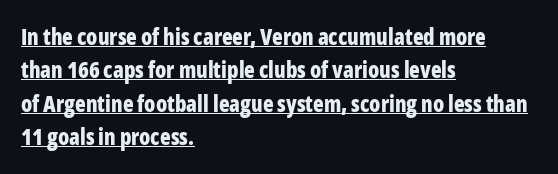
The image shows 22 px bold type, upright; set left-aligned, normal line spacing (1.52x), normal letter spacing, underlined.
